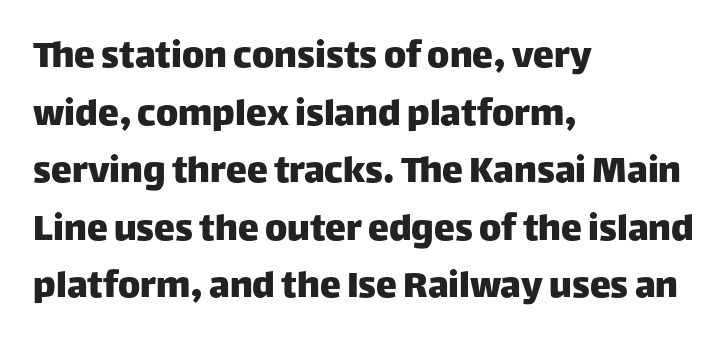
The image shows 42 px sans-serif type, upright; set left-aligned, normal line spacing (1.37x), normal letter spacing, not underlined; low stroke contrast and a large x-height.
